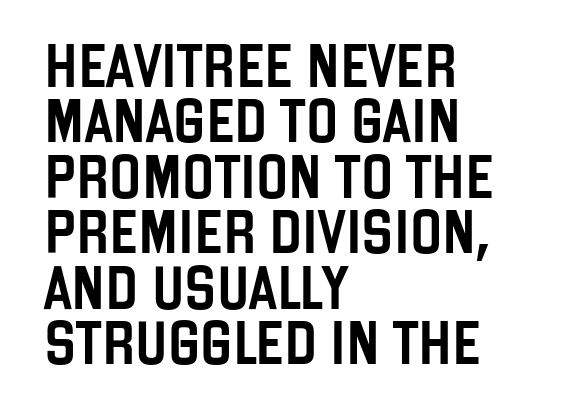
Every character sits straight up, as roman type does. The rendering anchors every line to the left-hand side. Each word holds together tightly as a unit, with standard inter-letter gaps. The space between consecutive lines is moderate. Just letters on the line, the space beneath them empty.
